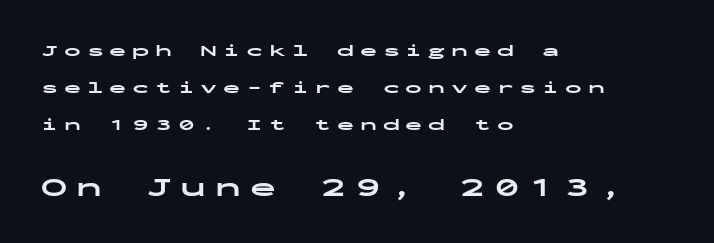
The image shows 26 px bold type, upright; set left-aligned, loose line spacing (2.19x), unusually wide letter spacing (+0.34 em), not underlined; the second (bottom) block is 1.53x larger.
